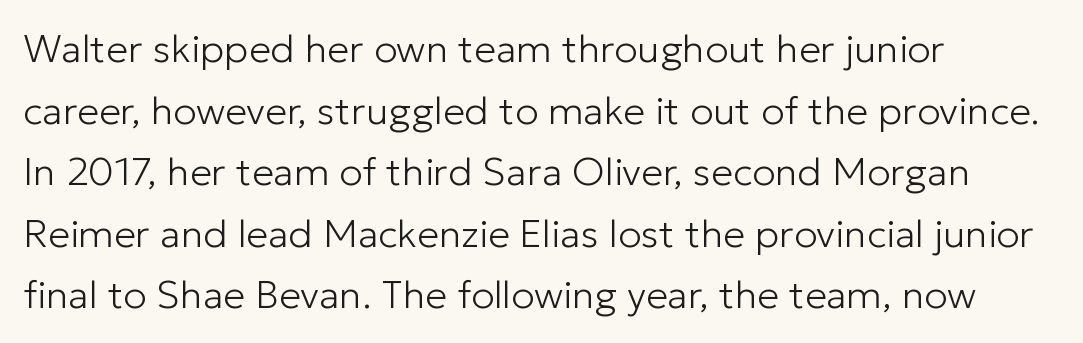
Q: Is the text bold? A: No.
Q: Is the text italic (slanted)? A: No, it is upright.
Q: Is the typeface a serif or a sans-serif typeface? A: Sans-serif.
Q: Is the text underlined? A: No.
Q: How is the paragraph aligned? A: Left-aligned.
Q: Is the spacing between letters normal or unusually wide? A: Normal.
Q: Is the spacing between lines tight, normal or loose? A: Normal.
Q: Width (condensed, normal, or wide)? A: Normal.
Q: Stroke contrast? A: Low.
Q: x-height? A: Medium.
Q: Monospaced? A: No.
